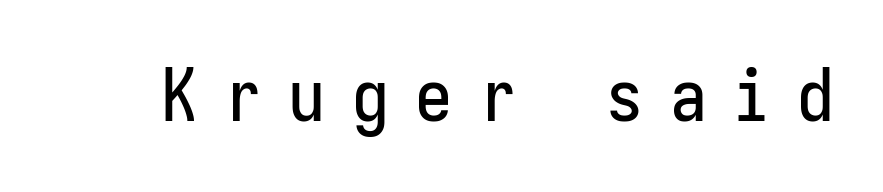
Q: Is the text italic (slanted)? A: No, it is upright.
Q: Is the typeface a serif or a sans-serif typeface? A: Sans-serif.
Q: Is the text underlined? A: No.
Q: Is the spacing between letters normal or unusually wide? A: Unusually wide.
Q: Width (condensed, normal, or wide)? A: Condensed.
Q: Stroke contrast? A: Low.
Q: x-height? A: Medium.
Q: Monospaced? A: Yes.
